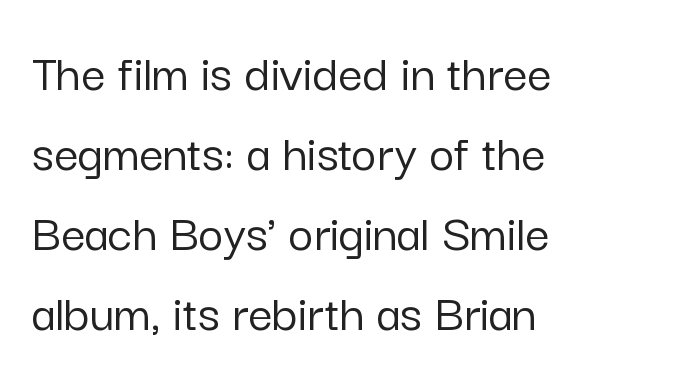
{"serif": "no", "italic": "no", "width": "normal", "stroke_contrast": "low", "x_height": "medium", "monospaced": "no", "underline": "no", "align": "left", "line_spacing": "normal", "line_spacing_ratio": 1.48, "letter_spacing": "normal", "letter_spacing_em": 0.0, "glyph_px": 54}
